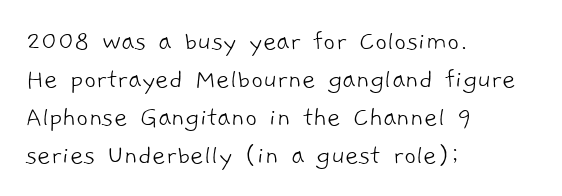
Q: Is the text bold? A: No.
Q: Is the typeface a serif or a sans-serif typeface? A: Sans-serif.
Q: Is the text underlined? A: No.
Q: How is the paragraph aligned? A: Left-aligned.
Q: Is the spacing between letters normal or unusually wide? A: Normal.
Q: Is the spacing between lines tight, normal or loose? A: Normal.
Q: Width (condensed, normal, or wide)? A: Normal.
Q: Stroke contrast? A: Low.
Q: x-height? A: Medium.
Q: Monospaced? A: No.
